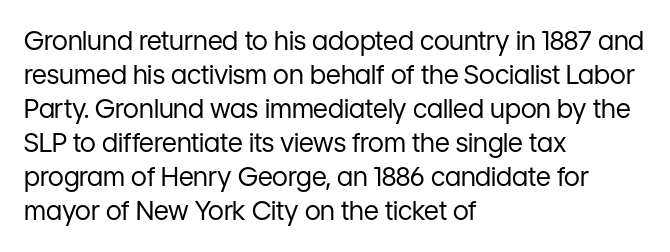
Q: Is the text bold? A: No.
Q: Is the text italic (slanted)? A: No, it is upright.
Q: Is the text underlined? A: No.
Q: How is the paragraph aligned? A: Left-aligned.
Q: Is the spacing between letters normal or unusually wide? A: Normal.
Q: Is the spacing between lines tight, normal or loose? A: Normal.
